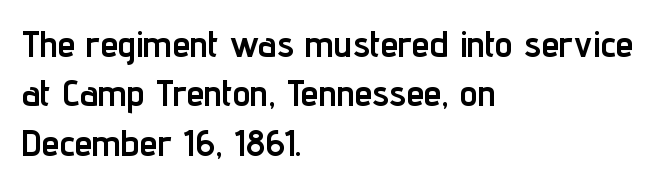
The image shows 36 px semibold, condensed sans-serif type, upright; set left-aligned, normal line spacing (1.37x), normal letter spacing, not underlined; low stroke contrast and a medium x-height.
